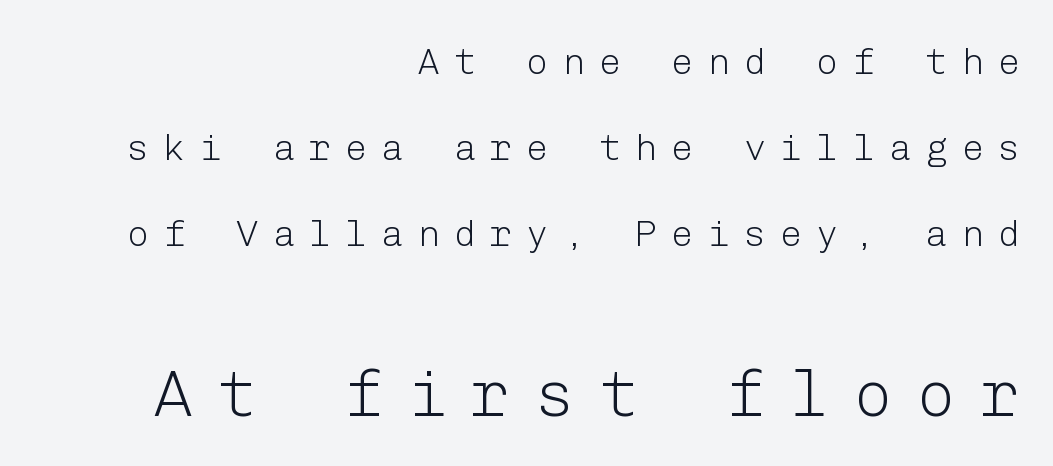
Type without underlining. The lower block of text is set noticeably larger than the block above it. What kind of face is this? One without serifs — a sans. Look at the tracking — it's clearly loosened, letters drifting apart. These lines stand farther apart than default settings would place them. Right-aligned paragraph, ragged on the left.
